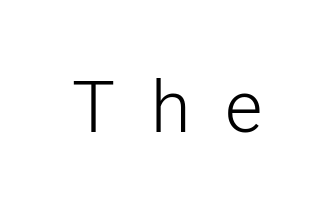
Q: Is the text bold? A: No.
Q: Is the text italic (slanted)? A: No, it is upright.
Q: Is the typeface a serif or a sans-serif typeface? A: Sans-serif.
Q: Is the text underlined? A: No.
Q: Is the spacing between letters normal or unusually wide? A: Unusually wide.
Q: Width (condensed, normal, or wide)? A: Normal.
Q: Stroke contrast? A: Low.
Q: x-height? A: Medium.
Q: Monospaced? A: No.
